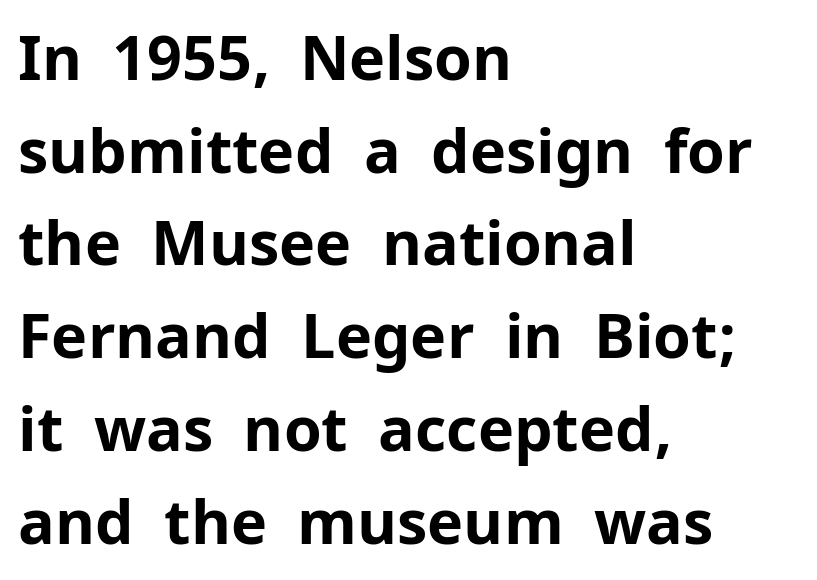
The passage shown is not underscored anywhere. The face used here is rendered with its standard letterfit. Do the characters align in a grid? No, the font is proportional. Leading matches the norm, producing a regular column. The passage shown is typeset with a sans-serif family.
